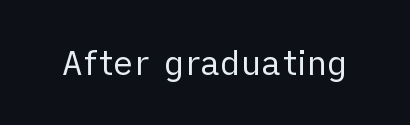
The rendering keeps characters at their native spacing. Serif or sans? Sans — the stroke terminals are bare. Heaviness? Minimal to ordinary, like unemphasized prose. This sample uses an upright cut, with every glyph sitting square on the baseline. Proportional: the letters do not fall into vertical columns. Glance below the letters and you will spot only blank space.
